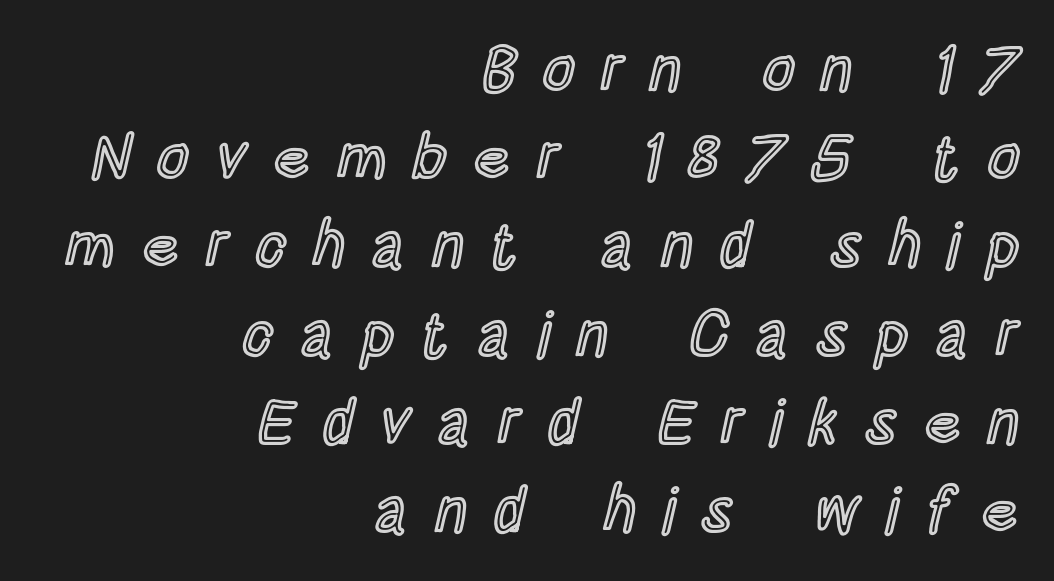
The image shows 63 px condensed type; set right-aligned, normal line spacing (1.4x), unusually wide letter spacing (+0.42 em), not underlined; a large x-height.
